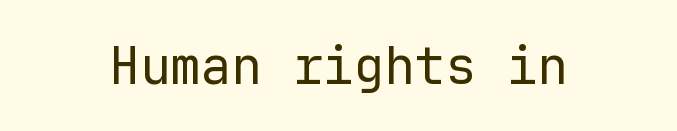
Q: Is the text bold? A: No.
Q: Is the text italic (slanted)? A: No, it is upright.
Q: Is the typeface a serif or a sans-serif typeface? A: Sans-serif.
Q: Is the text underlined? A: No.
Q: How is the paragraph aligned? A: Centered.
Q: Is the spacing between letters normal or unusually wide? A: Normal.
Q: Width (condensed, normal, or wide)? A: Normal.
Q: Stroke contrast? A: Low.
Q: x-height? A: Medium.
Q: Monospaced? A: Yes.
